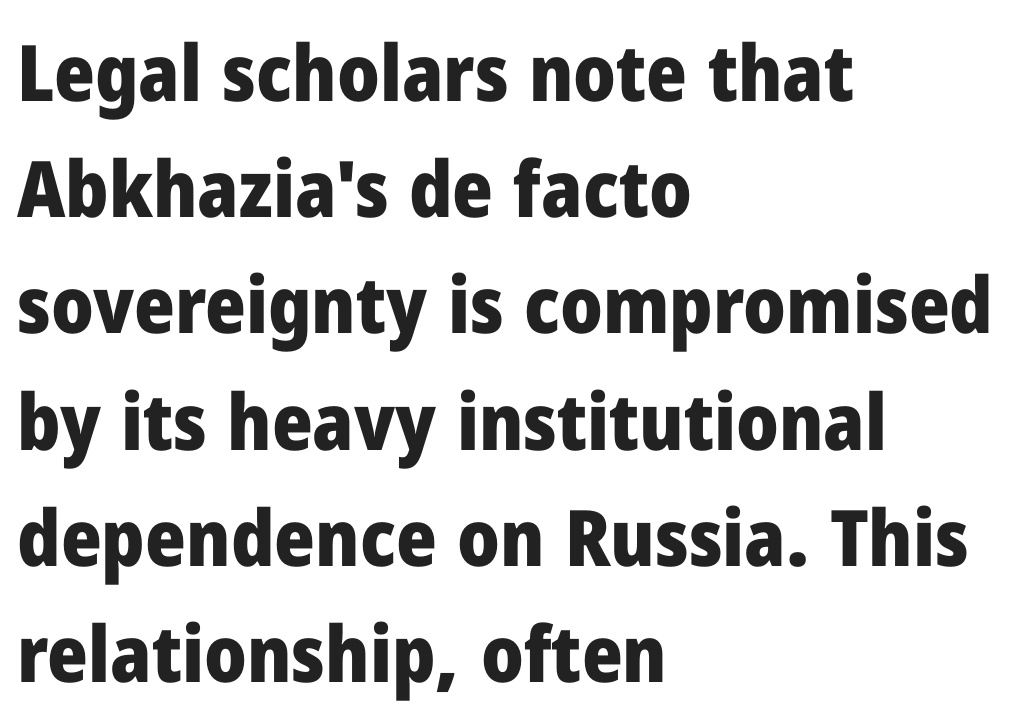
{"serif": "no", "italic": "no", "bold": "yes", "weight": "heavy", "width": "normal", "stroke_contrast": "low", "x_height": "medium", "monospaced": "no", "underline": "no", "align": "left", "line_spacing": "normal", "line_spacing_ratio": 1.49, "letter_spacing": "normal", "letter_spacing_em": 0.0, "glyph_px": 78}
